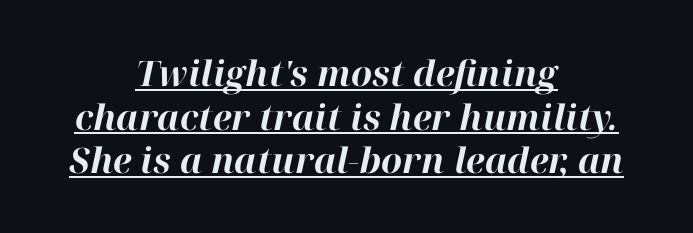
The image shows 35 px bold type, italic (leaning right); set centered, normal line spacing (1.25x), normal letter spacing, underlined; high stroke contrast and a medium x-height.
